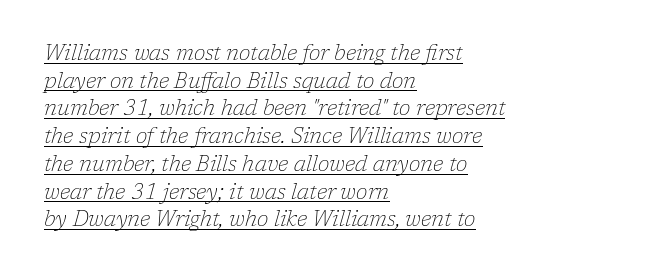
Q: Is the text bold? A: No.
Q: Is the text italic (slanted)? A: Yes, it leans right by about 17 degrees.
Q: Is the text underlined? A: Yes.
Q: How is the paragraph aligned? A: Left-aligned.
Q: Is the spacing between letters normal or unusually wide? A: Normal.
Q: Is the spacing between lines tight, normal or loose? A: Normal.
